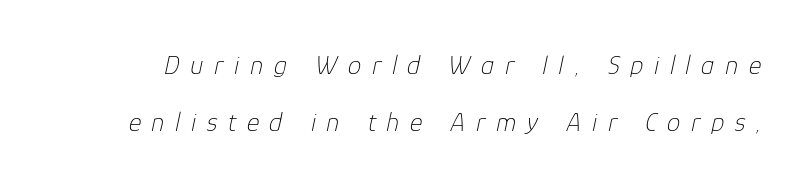
This is not heavy type; no bold has been used. The foot of each line stays bare and open. The tracking jumps out immediately: characters are airy and widely separated. A typesetter would call this leading open, well beyond the default. Does the lettering tilt? It does — this is italic.
